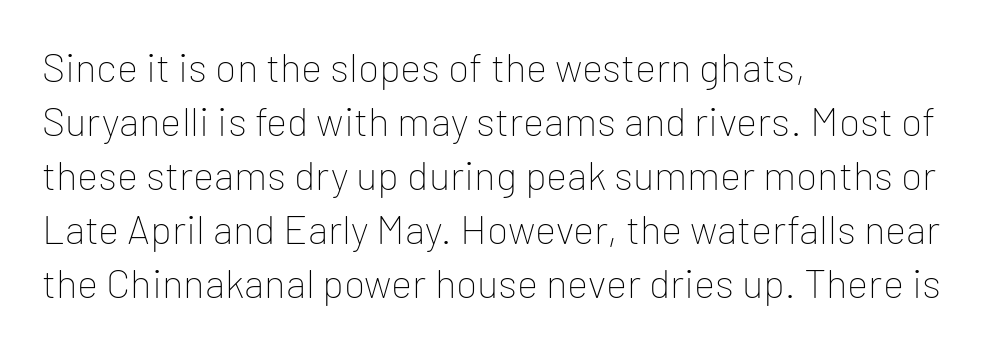
{"serif": "no", "italic": "no", "bold": "no", "weight": "thin", "width": "normal", "stroke_contrast": "low", "x_height": "medium", "monospaced": "no", "underline": "no", "align": "left", "line_spacing": "normal", "line_spacing_ratio": 1.35, "letter_spacing": "normal", "letter_spacing_em": 0.0, "glyph_px": 40}
